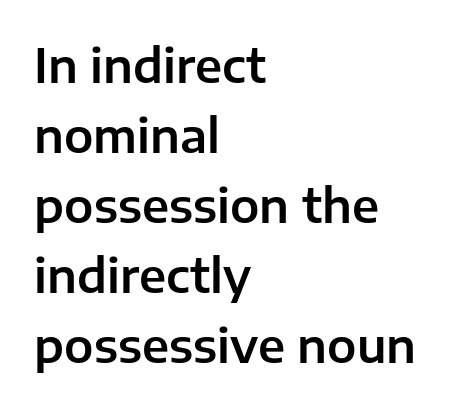
The strip under each line holds only bare page. Serif or sans? Sans — the stroke terminals are bare. In terms of leading, this rendering sits right in the middle. It's the straight-up-and-down kind of type.
